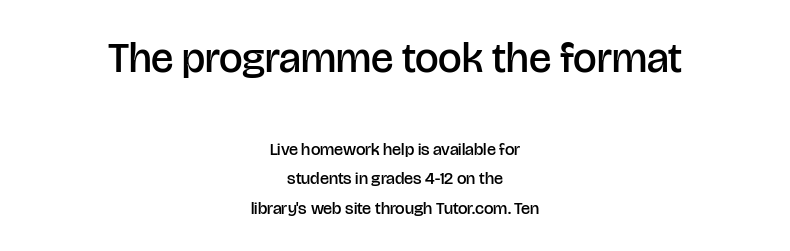
{"serif": "no", "italic": "no", "bold": "semi", "weight": "semibold", "width": "normal", "stroke_contrast": "low", "x_height": "large", "monospaced": "no", "underline": "no", "align": "center", "line_spacing_ratio": 1.74, "letter_spacing": "normal", "letter_spacing_em": 0.0, "larger_block": "first", "size_ratio": 2.47, "glyph_px": 42}
